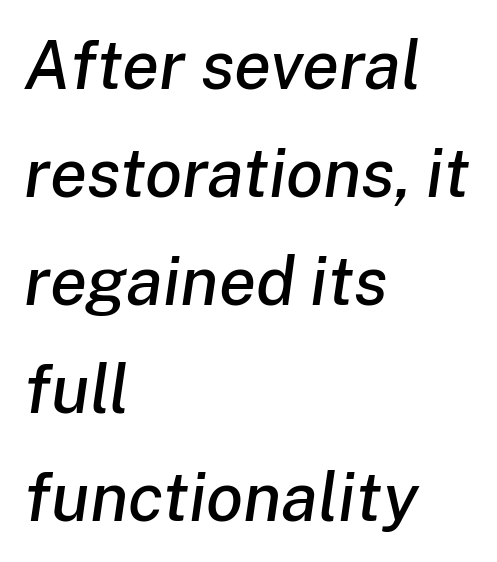
Q: Is the text italic (slanted)? A: Yes, it leans right by about 8 degrees.
Q: Is the text underlined? A: No.
Q: How is the paragraph aligned? A: Left-aligned.
Q: Is the spacing between letters normal or unusually wide? A: Normal.
Q: Is the spacing between lines tight, normal or loose? A: Normal.
Q: Width (condensed, normal, or wide)? A: Normal.
Q: Stroke contrast? A: Low.
Q: x-height? A: Medium.
Q: Monospaced? A: No.
